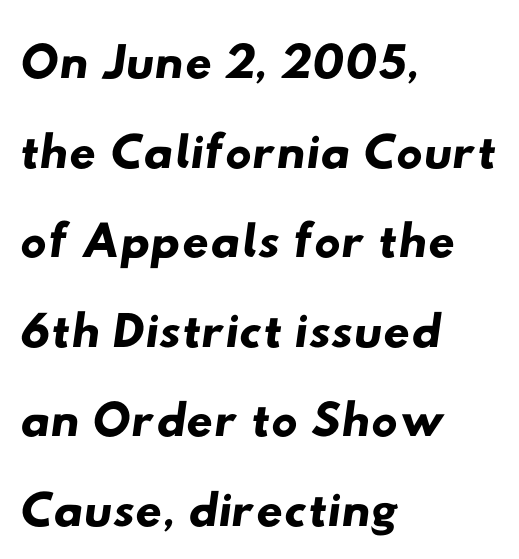
The image shows 74 px wide sans-serif type; set left-aligned, line spacing 1.21x, normal letter spacing, not underlined; low stroke contrast and a small x-height.
